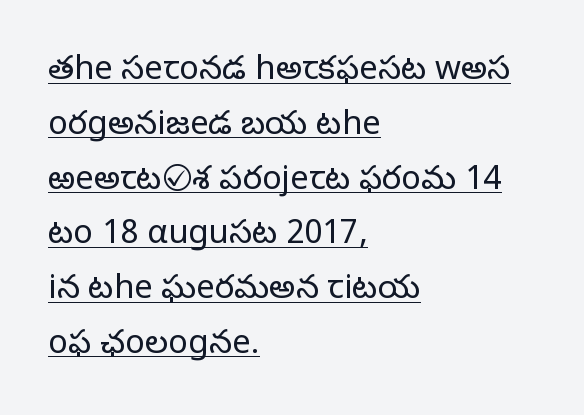
Grotesque or geometric, the face here clearly has no serifs. No chunkiness to these letters — they're not bold. A student would call this left alignment; a typographer would say flush left, rag right. Interline gaps are of average width in this sample. This rendering features underlined lettering.
